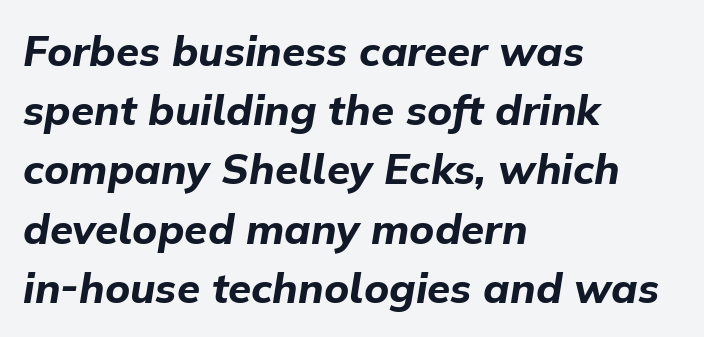
Varying glyph widths throughout — classic text-font behaviour. The letters sit at their default tracking, neither squeezed nor spread. No word sits above an underline. The lettering tilts uniformly, giving the passage an italic look. Weight check: bold — yes, fully. Line starts are locked; line ends wander.
